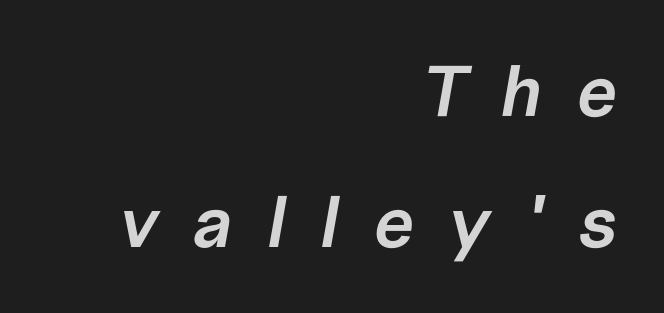
Q: Is the text bold? A: Semi-bold.
Q: Is the text italic (slanted)? A: Yes, it leans right by about 10 degrees.
Q: Is the text underlined? A: No.
Q: How is the paragraph aligned? A: Right-aligned.
Q: Is the spacing between letters normal or unusually wide? A: Unusually wide.
Q: Width (condensed, normal, or wide)? A: Normal.
Q: Stroke contrast? A: Low.
Q: x-height? A: Medium.
Q: Monospaced? A: No.
